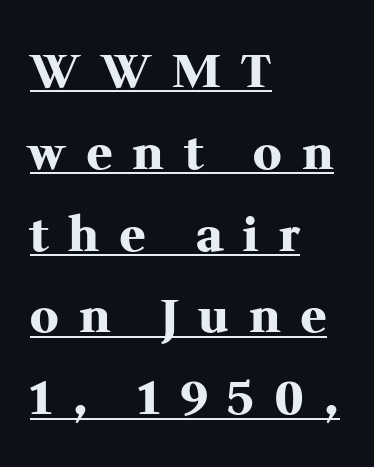
The image shows 47 px heavy serif type, upright; set left-aligned, line spacing 1.74x, unusually wide letter spacing (+0.45 em), underlined; medium stroke contrast and a medium x-height.
